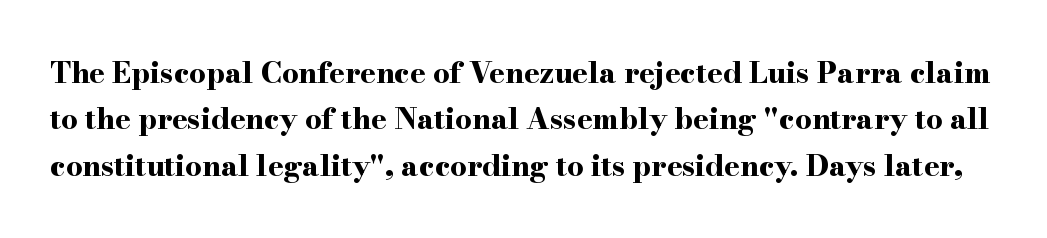
{"serif": "yes", "italic": "no", "bold": "yes", "weight": "bold", "width": "wide", "stroke_contrast": "high", "x_height": "small", "monospaced": "no", "underline": "no", "line_spacing": "normal", "line_spacing_ratio": 1.6, "letter_spacing": "normal", "letter_spacing_em": 0.0, "glyph_px": 29}
